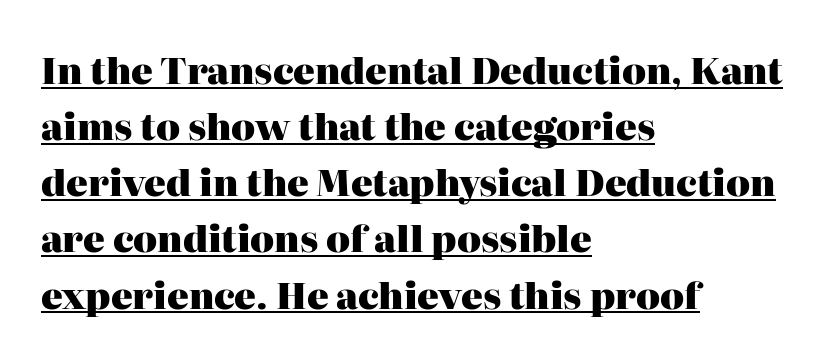
{"serif": "yes", "italic": "no", "bold": "yes", "weight": "heavy", "width": "normal", "stroke_contrast": "high", "x_height": "medium", "monospaced": "no", "underline": "yes", "align": "left", "line_spacing": "normal", "line_spacing_ratio": 1.56, "letter_spacing": "normal", "letter_spacing_em": 0.0, "glyph_px": 36}
